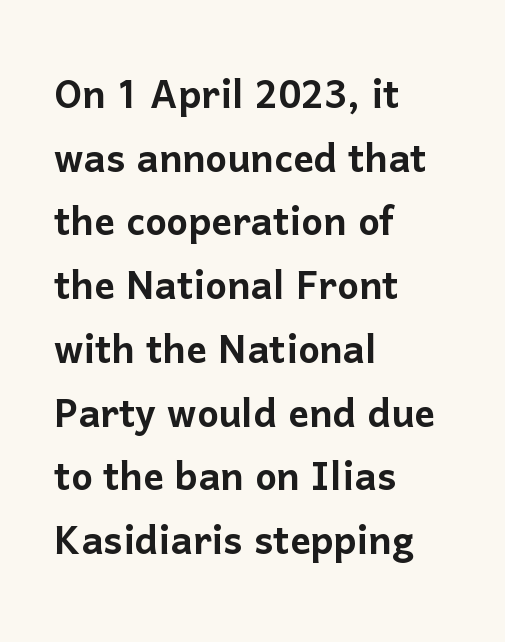
Q: Is the text italic (slanted)? A: No, it is upright.
Q: Is the typeface a serif or a sans-serif typeface? A: Sans-serif.
Q: Is the text underlined? A: No.
Q: How is the paragraph aligned? A: Left-aligned.
Q: Is the spacing between letters normal or unusually wide? A: Normal.
Q: Is the spacing between lines tight, normal or loose? A: Normal.
Q: Width (condensed, normal, or wide)? A: Normal.
Q: Stroke contrast? A: Low.
Q: x-height? A: Medium.
Q: Monospaced? A: No.
